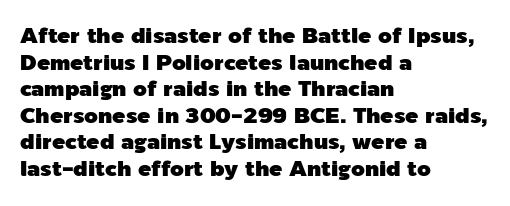
{"italic": "no", "underline": "no", "align": "left", "line_spacing_ratio": 1.21, "letter_spacing": "normal", "letter_spacing_em": 0.0, "glyph_px": 22}
